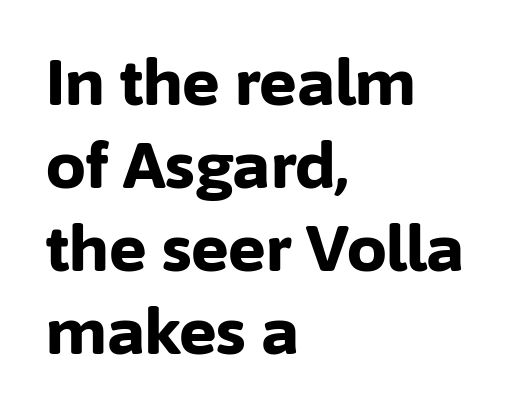
{"serif": "no", "italic": "no", "bold": "yes", "weight": "bold", "width": "normal", "stroke_contrast": "low", "x_height": "medium", "monospaced": "no", "underline": "no", "align": "left", "line_spacing": "normal", "line_spacing_ratio": 1.32, "letter_spacing": "normal", "letter_spacing_em": 0.0, "glyph_px": 63}
